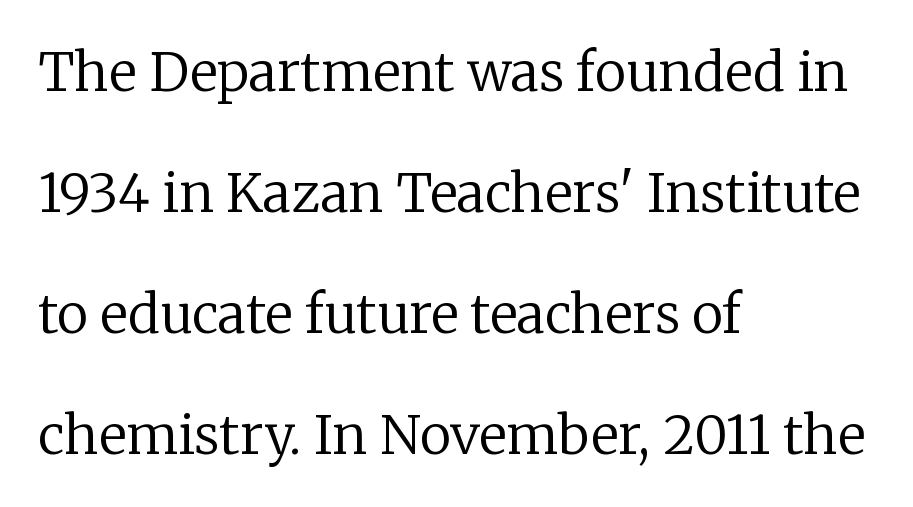
Check the space under the baseline: it is left empty. You can tell from the footed stems that serif type was used. Is the letter spacing exaggerated? No — it looks like the ordinary default. If you drew a ruler down the left edge, every line would touch it. The typography opts for an upright posture over an oblique one. Note the varied advance widths — an 'i' is clearly narrower than an 'm'.
